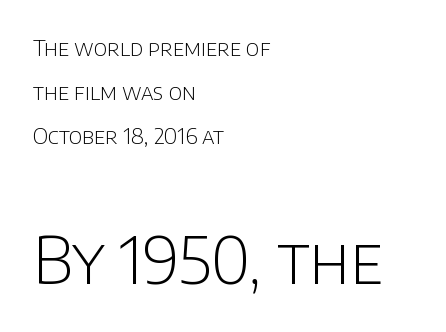
The rag falls on the right side of this text block. Classification — sans serif. The block sitting lower on the canvas is the one with enlarged characters. The designer dialed line spacing up above the default. The rendering uses natural spacing where letterforms have individual widths. Upright lettering throughout.
